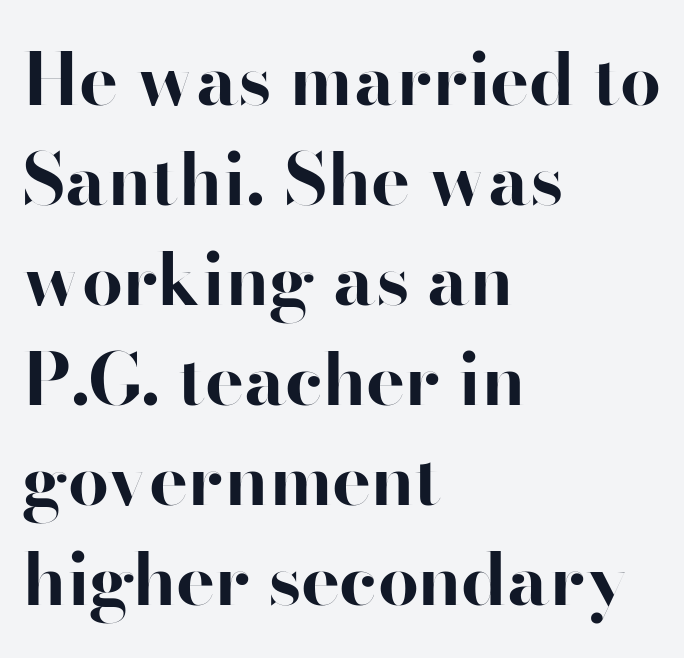
Q: Is the text bold? A: Yes.
Q: Is the text italic (slanted)? A: No, it is upright.
Q: Is the typeface a serif or a sans-serif typeface? A: Sans-serif.
Q: Is the text underlined? A: No.
Q: How is the paragraph aligned? A: Left-aligned.
Q: Is the spacing between letters normal or unusually wide? A: Normal.
Q: Is the spacing between lines tight, normal or loose? A: Normal.
Q: Width (condensed, normal, or wide)? A: Normal.
Q: Stroke contrast? A: High.
Q: x-height? A: Small.
Q: Monospaced? A: No.
